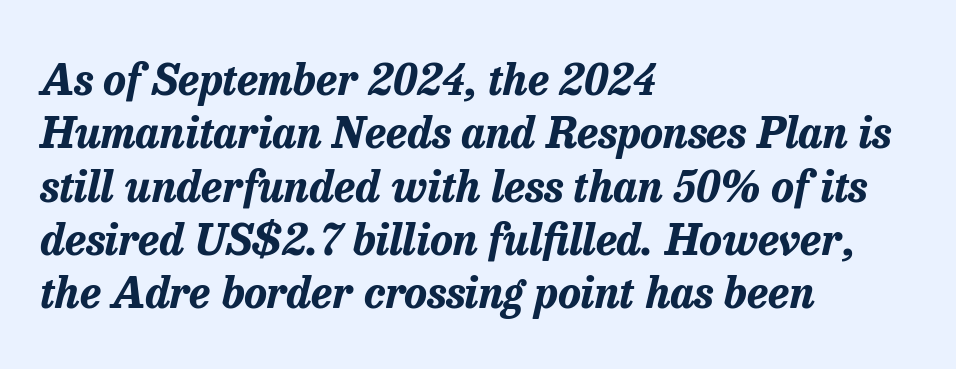
Q: Is the text bold? A: Yes.
Q: Is the text italic (slanted)? A: Yes, it leans right by about 13 degrees.
Q: Is the text underlined? A: No.
Q: How is the paragraph aligned? A: Left-aligned.
Q: Is the spacing between letters normal or unusually wide? A: Normal.
Q: Width (condensed, normal, or wide)? A: Normal.
Q: Stroke contrast? A: Low.
Q: x-height? A: Medium.
Q: Monospaced? A: No.
